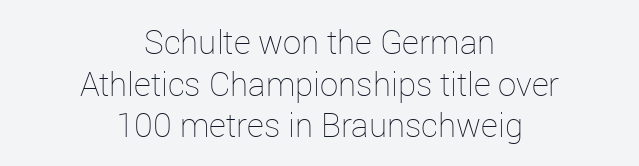
What stands out about the letter spacing? Nothing — it is the standard amount. Compared with a flush-left layout, this one balances lines on the center instead. Proportional: the letters do not fall into vertical columns. Letters rest on an invisible, unmarked baseline.
